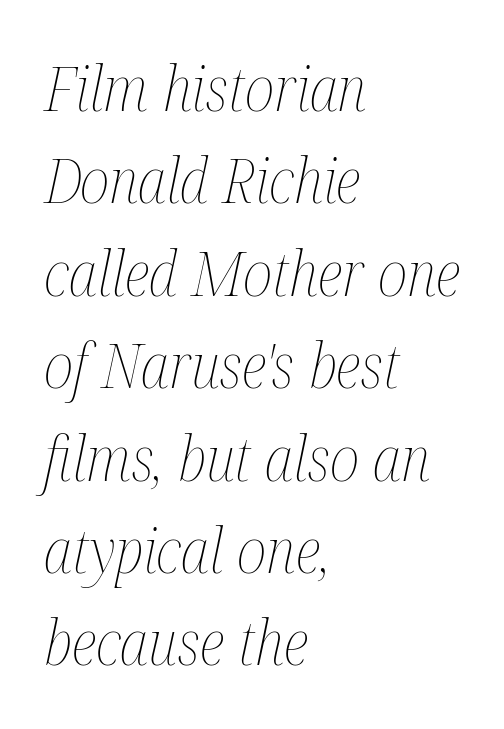
The setting favours the left margin, as ordinary paragraphs usually do. Horizontal bands of white between lines are of average thickness. Compared with a typical body face, this is equally light or lighter still. The letters sit at their default tracking, neither squeezed nor spread.
